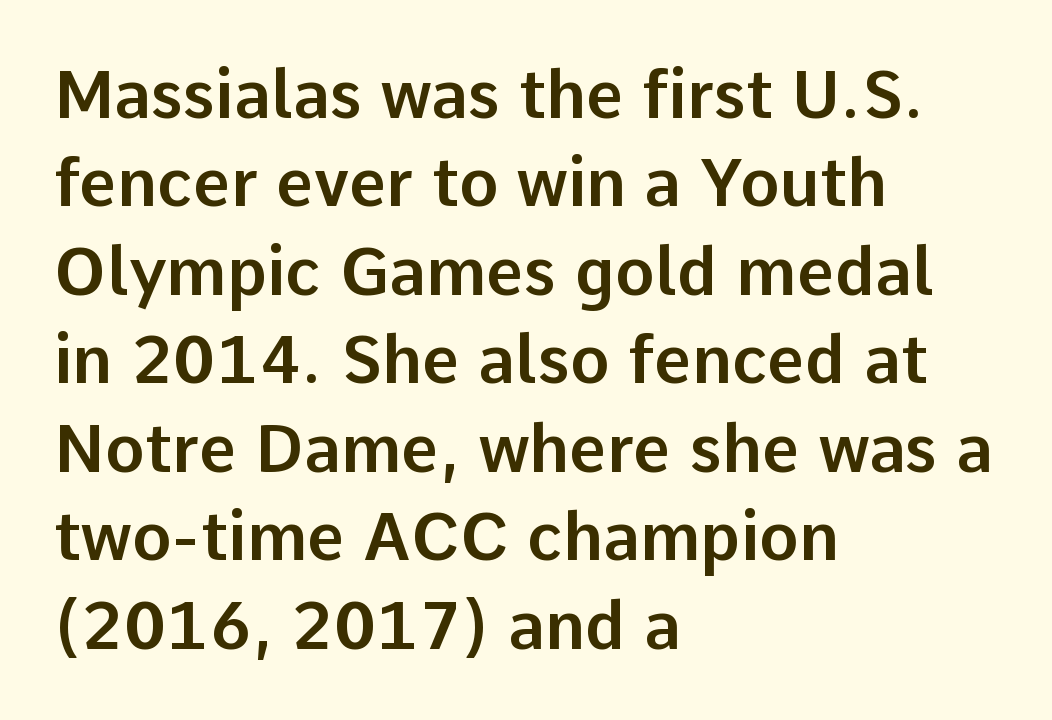
The image shows 66 px sans-serif type, upright; set left-aligned, normal line spacing (1.34x), normal letter spacing, not underlined; low stroke contrast and a medium x-height.
